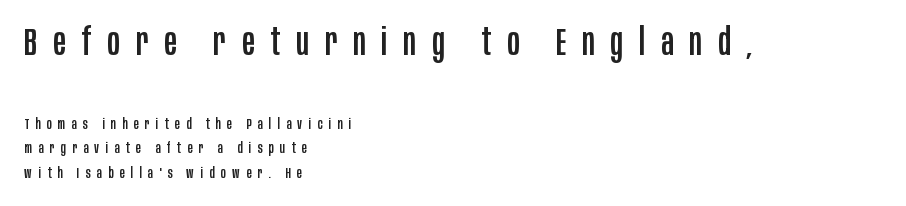
The letters in the upper block stand taller than those in the block below. Is this a fixed-width face? No — the glyphs have proportional, varying widths. Nope, not italic — everything's standing straight. Reading down the block, your eye returns to a fixed left position each line.
